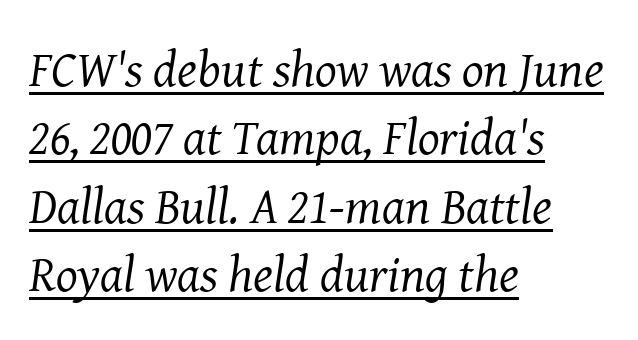
No letter is thick-stroked: the sample isn't bold. Every row of glyphs begins at an identical x-position on the left. Students, observe: this is what conventionally led text looks like. Each word holds together tightly as a unit, with standard inter-letter gaps. The passage shown leans; its letterforms are oblique. Character widths vary here, with narrow letters taking less room than wide ones.
